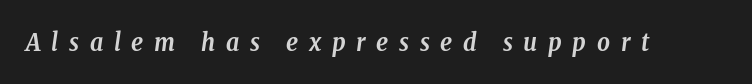
The image shows 25 px bold type, italic (leaning right); set unusually wide letter spacing (+0.43 em), not underlined.
